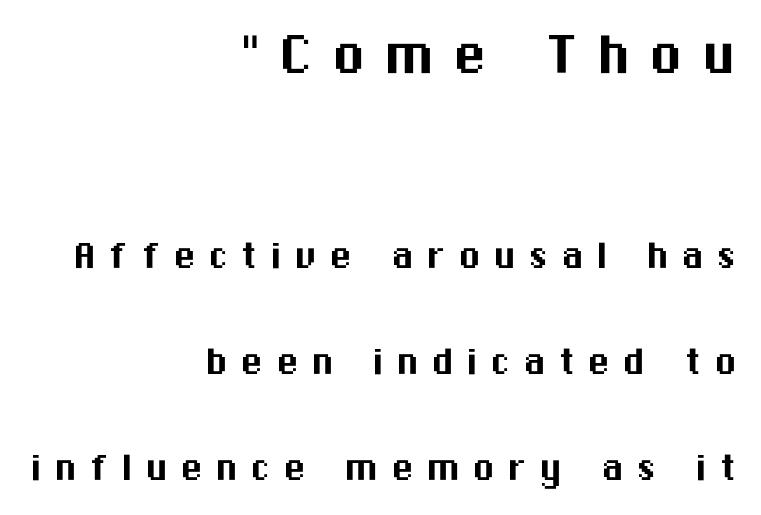
Words appear elongated and porous because spacing is wide. Descenders hang freely into open space. Here the designer chose a conventional face with non-uniform glyph widths. Larger block? The one above; the one below is distinctly smaller. Line ends are locked; line starts wander.
